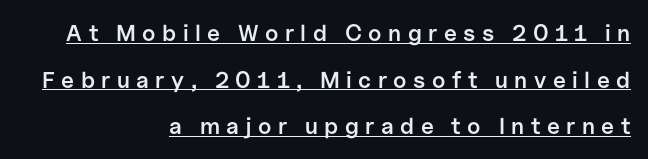
{"italic": "no", "bold": "semi", "underline": "yes", "align": "right", "line_spacing": "loose", "line_spacing_ratio": 2.03, "letter_spacing": "wide", "letter_spacing_em": 0.28, "glyph_px": 23}
